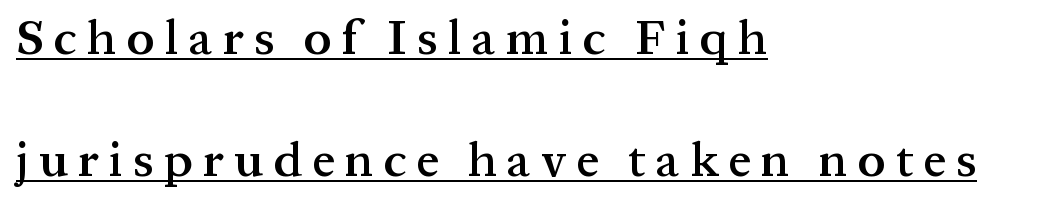
Q: Is the text bold? A: Semi-bold.
Q: Is the text italic (slanted)? A: No, it is upright.
Q: Is the typeface a serif or a sans-serif typeface? A: Serif.
Q: Is the text underlined? A: Yes.
Q: How is the paragraph aligned? A: Left-aligned.
Q: Is the spacing between letters normal or unusually wide? A: Unusually wide.
Q: Is the spacing between lines tight, normal or loose? A: Loose.
Q: Width (condensed, normal, or wide)? A: Normal.
Q: Stroke contrast? A: Medium.
Q: x-height? A: Medium.
Q: Monospaced? A: No.
